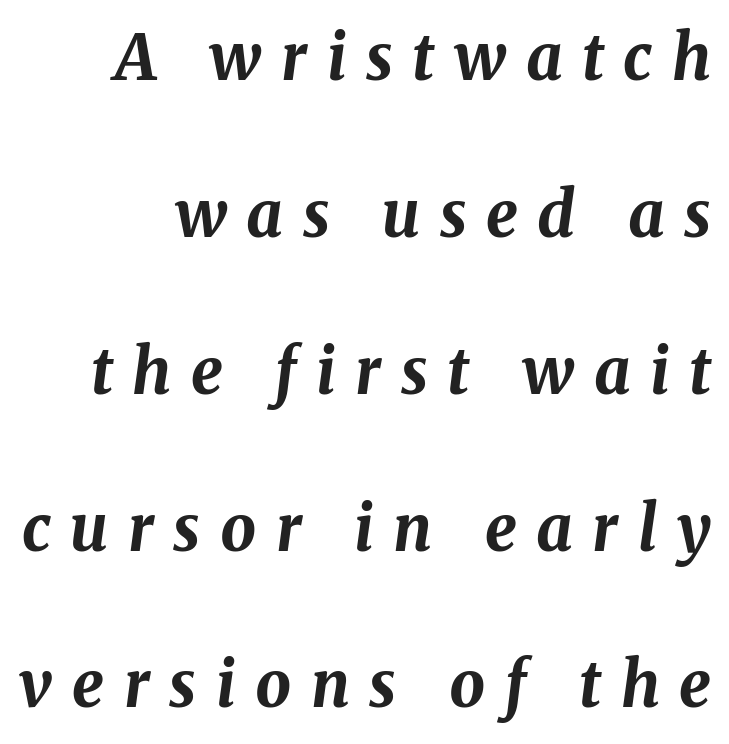
Q: Is the text bold? A: Yes.
Q: Is the text italic (slanted)? A: Yes, it leans right by about 8 degrees.
Q: Is the text underlined? A: No.
Q: How is the paragraph aligned? A: Right-aligned.
Q: Is the spacing between letters normal or unusually wide? A: Unusually wide.
Q: Is the spacing between lines tight, normal or loose? A: Loose.
Q: Width (condensed, normal, or wide)? A: Normal.
Q: Stroke contrast? A: Medium.
Q: x-height? A: Medium.
Q: Monospaced? A: No.
